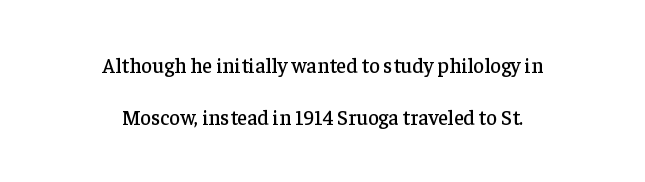
The image shows 21 px text type, upright; set centered, loose line spacing (2.48x), normal letter spacing, not underlined.
